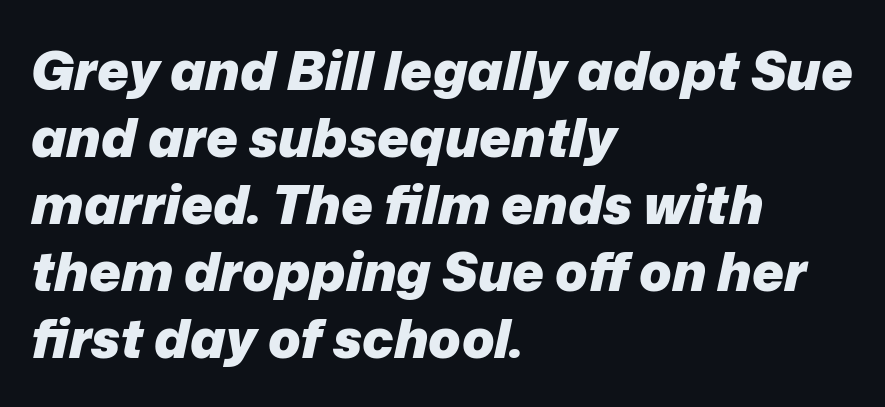
Q: Is the text bold? A: Yes.
Q: Is the text italic (slanted)? A: Yes, it leans right by about 12 degrees.
Q: Is the text underlined? A: No.
Q: How is the paragraph aligned? A: Left-aligned.
Q: Is the spacing between letters normal or unusually wide? A: Normal.
Q: Width (condensed, normal, or wide)? A: Normal.
Q: Stroke contrast? A: Low.
Q: x-height? A: Medium.
Q: Monospaced? A: No.
